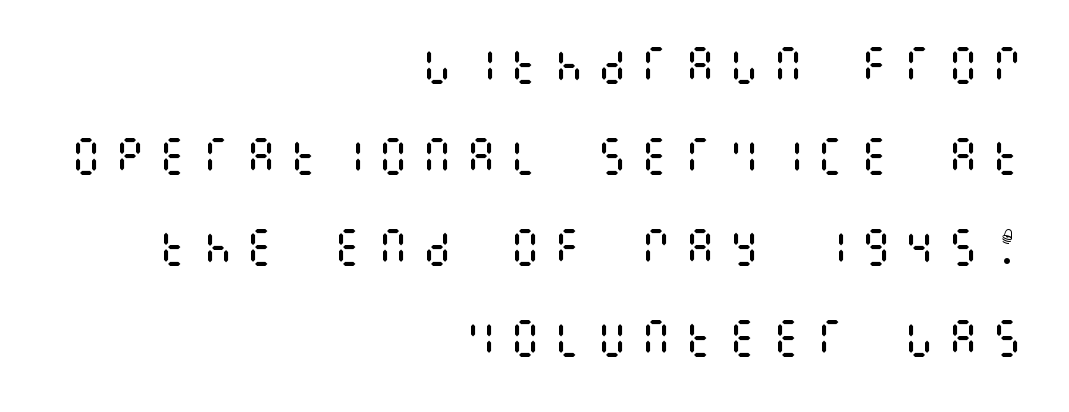
Q: Is the text bold? A: No.
Q: Is the text italic (slanted)? A: No, it is upright.
Q: Is the text underlined? A: No.
Q: How is the paragraph aligned? A: Right-aligned.
Q: Is the spacing between letters normal or unusually wide? A: Unusually wide.
Q: Is the spacing between lines tight, normal or loose? A: Loose.
Q: Width (condensed, normal, or wide)? A: Condensed.
Q: Stroke contrast? A: Medium.
Q: x-height? A: Large.
